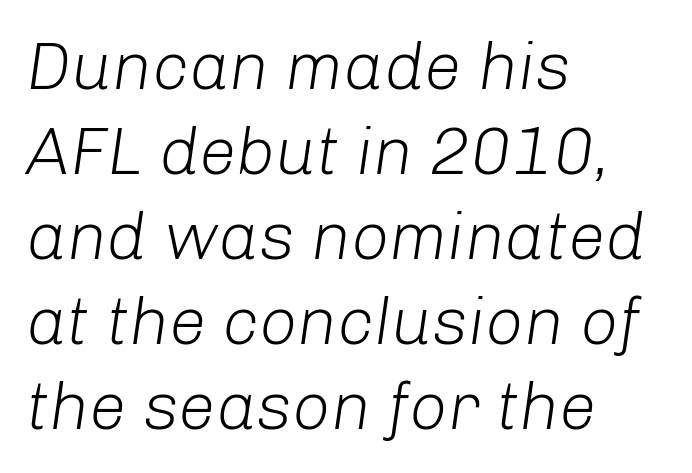
{"italic": "yes", "lean": "right", "slant_degrees": 8, "bold": "no", "weight": "light", "width": "normal", "stroke_contrast": "low", "x_height": "medium", "monospaced": "no", "underline": "no", "align": "left", "line_spacing": "normal", "line_spacing_ratio": 1.27, "letter_spacing": "normal", "letter_spacing_em": 0.0, "glyph_px": 67}
